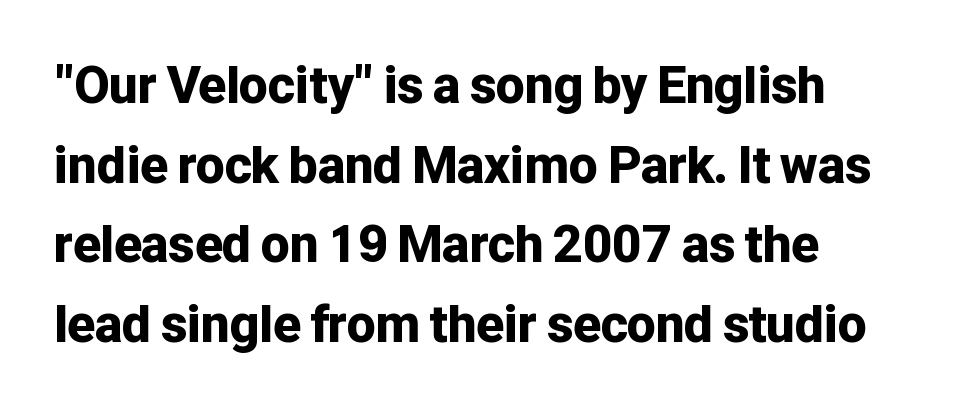
Q: Is the text bold? A: Yes.
Q: Is the text italic (slanted)? A: No, it is upright.
Q: Is the typeface a serif or a sans-serif typeface? A: Sans-serif.
Q: Is the text underlined? A: No.
Q: Is the spacing between letters normal or unusually wide? A: Normal.
Q: Is the spacing between lines tight, normal or loose? A: Normal.
Q: Width (condensed, normal, or wide)? A: Normal.
Q: Stroke contrast? A: Low.
Q: x-height? A: Medium.
Q: Monospaced? A: No.
